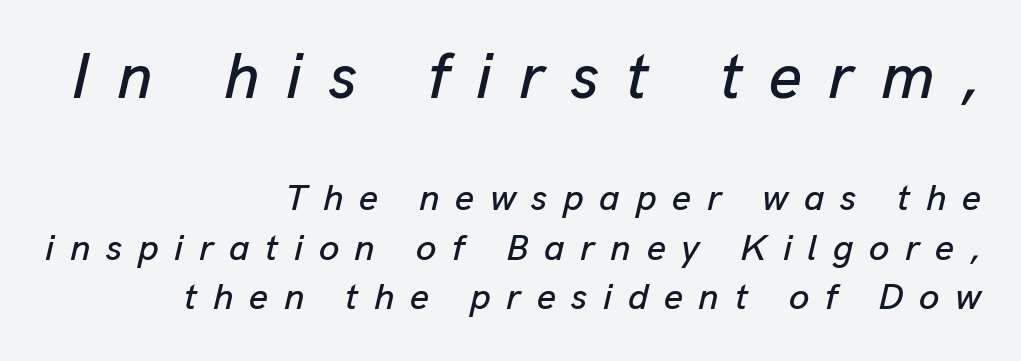
Q: Is the text italic (slanted)? A: Yes, it leans right by about 13 degrees.
Q: Is the text underlined? A: No.
Q: How is the paragraph aligned? A: Right-aligned.
Q: Is the spacing between letters normal or unusually wide? A: Unusually wide.
Q: Is the spacing between lines tight, normal or loose? A: Normal.
Q: Which block of text is set in a larger size, the first (top) or the second (bottom)? A: The first (top) one.
Q: Width (condensed, normal, or wide)? A: Normal.
Q: Stroke contrast? A: Low.
Q: x-height? A: Medium.
Q: Monospaced? A: No.
